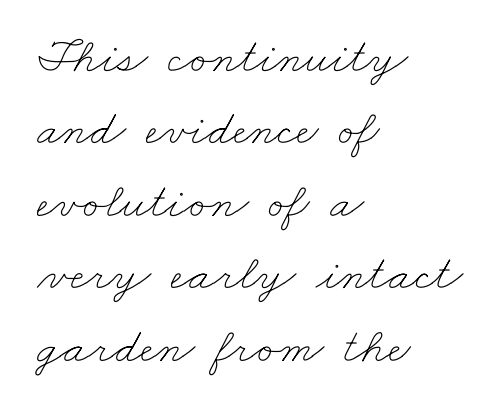
Q: Is the text bold? A: No.
Q: Is the text underlined? A: No.
Q: How is the paragraph aligned? A: Left-aligned.
Q: Is the spacing between letters normal or unusually wide? A: Normal.
Q: Is the spacing between lines tight, normal or loose? A: Normal.
Q: Width (condensed, normal, or wide)? A: Wide.
Q: Stroke contrast? A: Low.
Q: x-height? A: Small.
Q: Monospaced? A: No.
